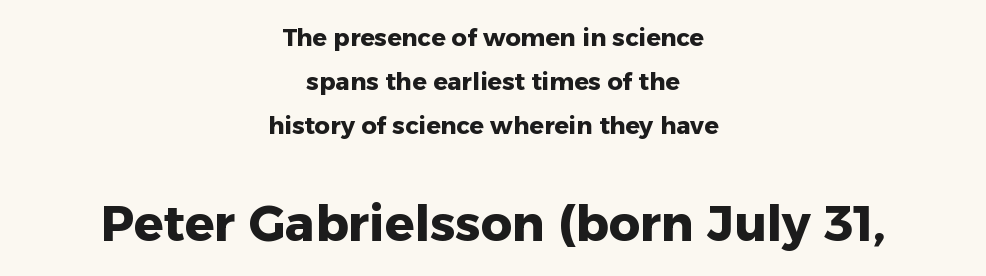
Looks like regular typesetting: each glyph gets only the width it needs. A student would call this center alignment; a typographer would say set centered. Serif or sans? Sans — the stroke terminals are bare. Has an underline been added? It has not. Here the glyphs are tracked normally, forming tight word shapes. If you squint, the bottom block still reads clearly — it's the larger of the two.
